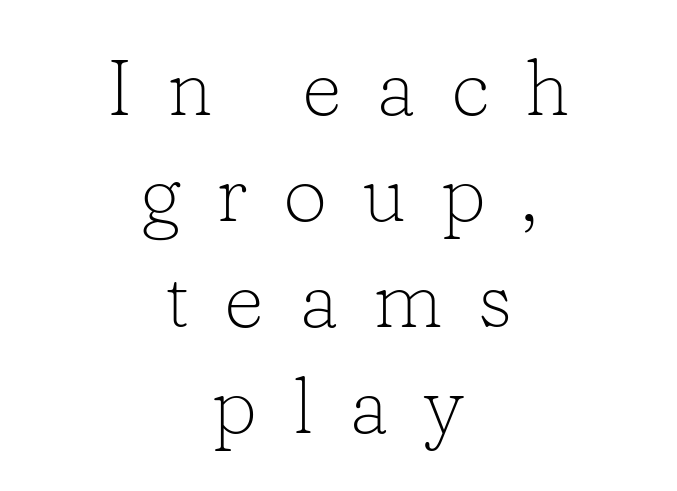
The image shows 79 px light serif type, upright; set centered, normal line spacing (1.34x), unusually wide letter spacing (+0.44 em), not underlined; low stroke contrast and a medium x-height.
